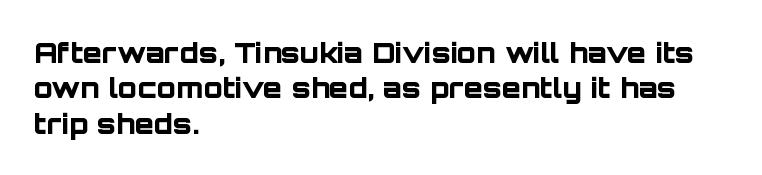
{"serif": "no", "italic": "no", "bold": "yes", "weight": "bold", "width": "normal", "stroke_contrast": "low", "x_height": "large", "monospaced": "no", "underline": "no", "align": "left", "line_spacing": "normal", "line_spacing_ratio": 1.26, "letter_spacing": "normal", "letter_spacing_em": 0.0, "glyph_px": 28}
